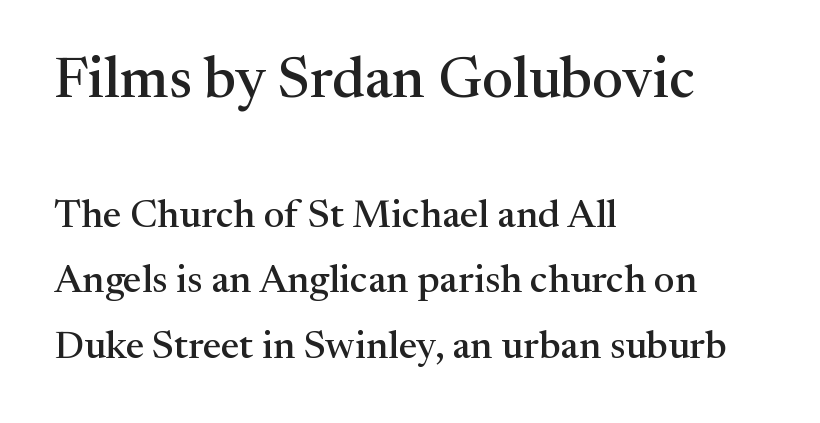
Whoever set this made the first block the dominant, larger element. The passage is arranged the way most books set body copy — flush left. Proportional: the letters do not fall into vertical columns. Reading down the column, the eye jumps a familiar distance to each next line.
